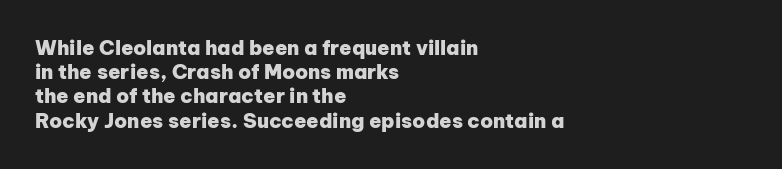
{"italic": "no", "bold": "yes", "underline": "no", "align": "left", "line_spacing_ratio": 1.21, "letter_spacing": "normal", "letter_spacing_em": 0.0, "glyph_px": 20}
